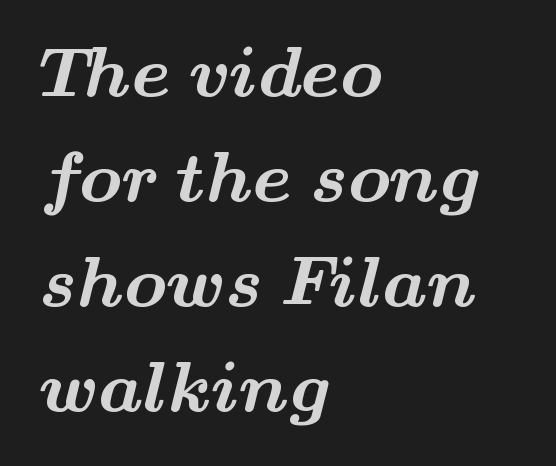
The image shows 71 px bold, wide serif type; set left-aligned, normal line spacing (1.48x), normal letter spacing, not underlined; medium stroke contrast and a small x-height.
